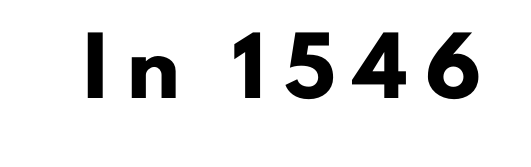
The image shows 53 px heavy sans-serif type, upright; set unusually wide letter spacing (+0.36 em), not underlined; low stroke contrast and a small x-height.
